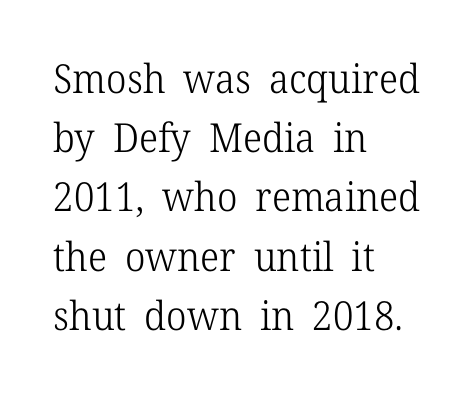
Q: Is the text bold? A: No.
Q: Is the text italic (slanted)? A: No, it is upright.
Q: Is the typeface a serif or a sans-serif typeface? A: Serif.
Q: Is the text underlined? A: No.
Q: How is the paragraph aligned? A: Left-aligned.
Q: Is the spacing between letters normal or unusually wide? A: Normal.
Q: Is the spacing between lines tight, normal or loose? A: Normal.
Q: Width (condensed, normal, or wide)? A: Normal.
Q: Stroke contrast? A: Low.
Q: x-height? A: Medium.
Q: Monospaced? A: No.
